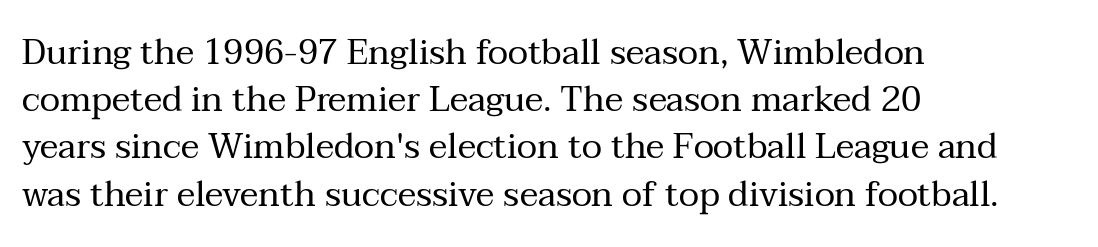
Q: Is the text bold? A: No.
Q: Is the text italic (slanted)? A: No, it is upright.
Q: Is the typeface a serif or a sans-serif typeface? A: Serif.
Q: Is the text underlined? A: No.
Q: How is the paragraph aligned? A: Left-aligned.
Q: Is the spacing between letters normal or unusually wide? A: Normal.
Q: Is the spacing between lines tight, normal or loose? A: Normal.
Q: Width (condensed, normal, or wide)? A: Normal.
Q: Stroke contrast? A: Medium.
Q: x-height? A: Medium.
Q: Monospaced? A: No.
